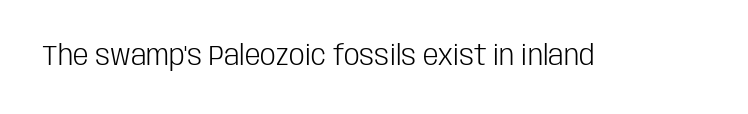
The area under the type is left untouched. The type sits square on the baseline with zero lean. The strokes carry an ordinary text weight at most. Unlike a traditional serif, this face leaves its strokes unadorned. The rendering keeps characters at their native spacing. The face used here is proportionally spaced, like ordinary book or web type.
